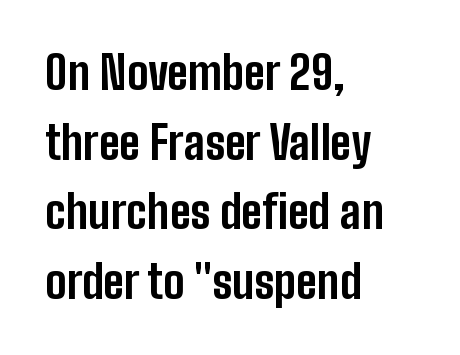
{"serif": "no", "italic": "no", "bold": "yes", "weight": "bold", "width": "condensed", "stroke_contrast": "low", "x_height": "medium", "monospaced": "no", "underline": "no", "align": "left", "line_spacing": "normal", "line_spacing_ratio": 1.55, "letter_spacing": "normal", "letter_spacing_em": 0.0, "glyph_px": 45}
